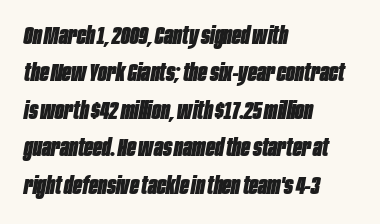
{"italic": "yes", "lean": "right", "slant_degrees": 10, "bold": "yes", "underline": "no", "align": "left", "line_spacing": "normal", "line_spacing_ratio": 1.56, "letter_spacing": "normal", "letter_spacing_em": 0.0, "glyph_px": 24}
